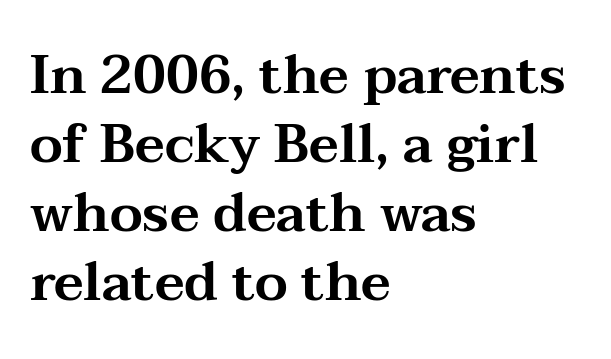
Q: Is the text italic (slanted)? A: No, it is upright.
Q: Is the typeface a serif or a sans-serif typeface? A: Serif.
Q: Is the text underlined? A: No.
Q: How is the paragraph aligned? A: Left-aligned.
Q: Is the spacing between letters normal or unusually wide? A: Normal.
Q: Is the spacing between lines tight, normal or loose? A: Normal.
Q: Width (condensed, normal, or wide)? A: Wide.
Q: Stroke contrast? A: Medium.
Q: x-height? A: Medium.
Q: Monospaced? A: No.
